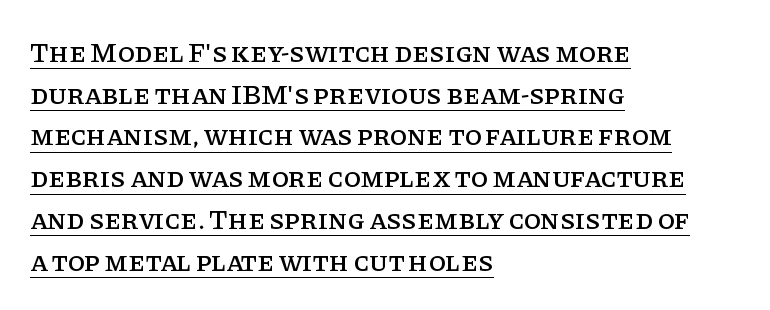
The image shows 28 px serif type, upright; set left-aligned, normal line spacing (1.49x), normal letter spacing, underlined; low stroke contrast and a large x-height.
